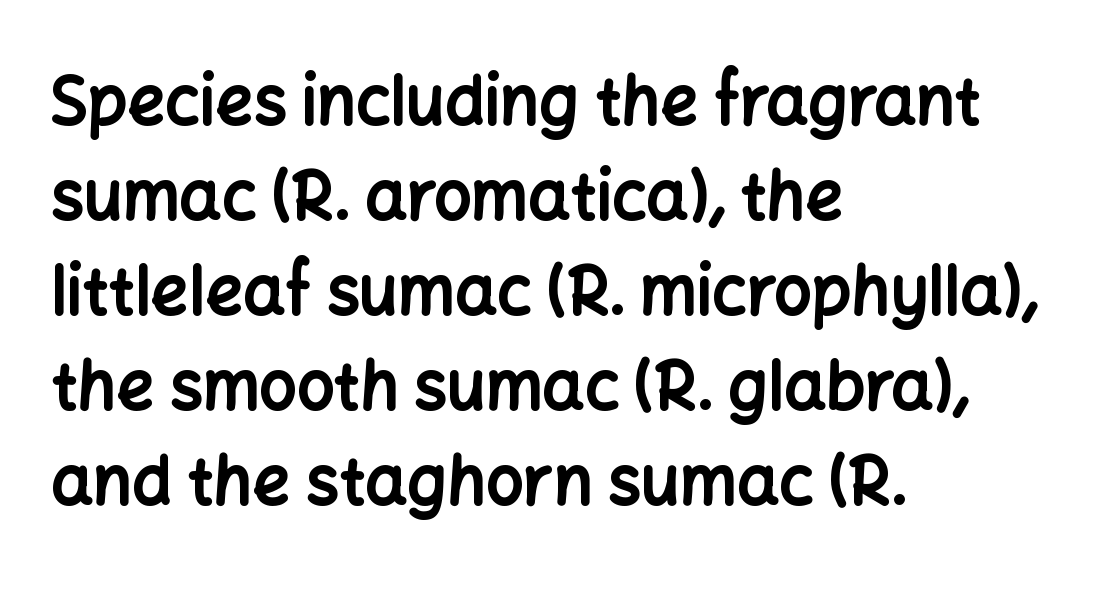
The image shows 66 px bold sans-serif type, upright; set left-aligned, normal line spacing (1.44x), normal letter spacing, not underlined; low stroke contrast and a medium x-height.
